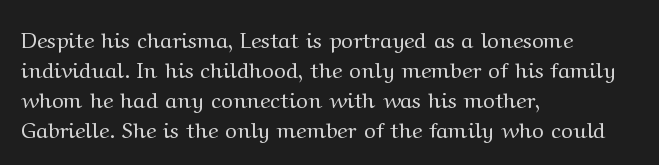
{"italic": "no", "bold": "no", "underline": "no", "align": "left", "line_spacing": "normal", "line_spacing_ratio": 1.36, "letter_spacing": "normal", "letter_spacing_em": 0.0, "glyph_px": 22}
